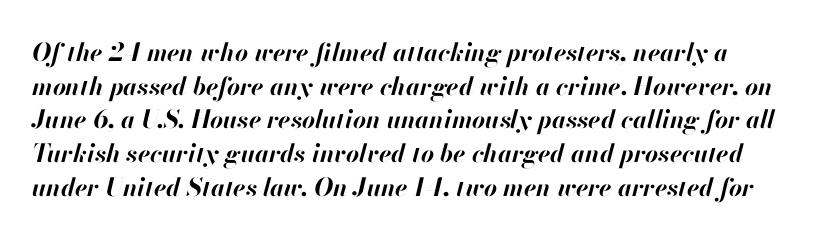
Check under the words: just untouched page. This sample uses plain, unmodified letter spacing. Stroke thickness is high; the sample reads as a true bold. Is there much room between lines? A standard amount, neither cramped nor airy. If you drew a line through each stem, it would be angled.
